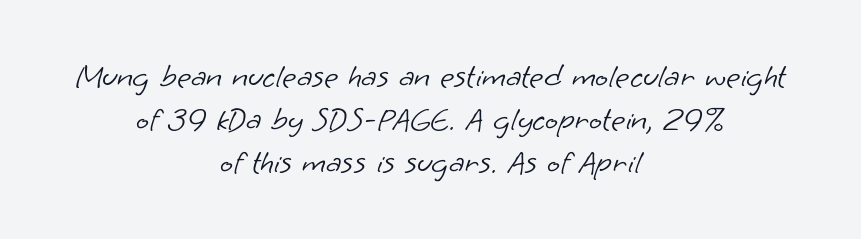
The passage shown is typed in a proportional face where columns would drift. This rendering features lettering with no underline. Reading down the column, the eye jumps a familiar distance to each next line. There is no visible air inserted between adjacent glyphs. The paragraph shown floats in the horizontal middle.
